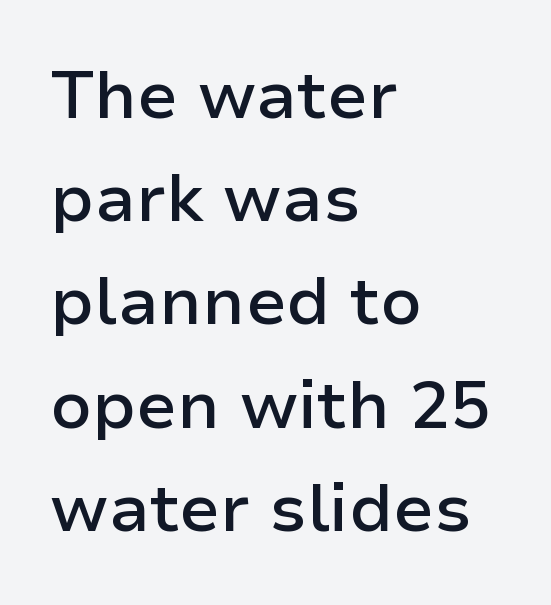
These lines sit exactly where default settings would place them. Typographically, this falls in the sans-serif category. The letterforms sit shoulder to shoulder at normal distance. Each letter keeps its own natural width here, so spacing adapts to shape.
